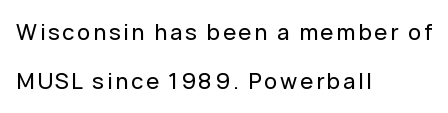
Where is the straight margin? On the left. The specimen reads as upright at a glance. Airy leading. The gap between lines stays unmarked.
